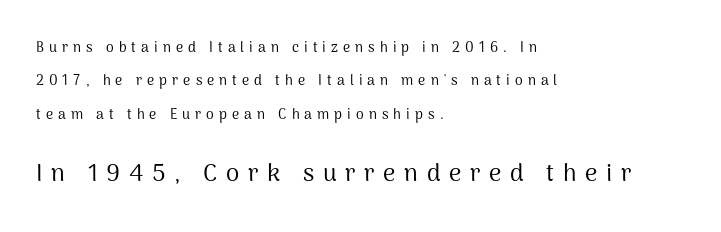
The image shows 24 px text type, upright; set left-aligned, loose line spacing (2.38x), unusually wide letter spacing (+0.36 em), not underlined; the second (bottom) block is 1.71x larger.
